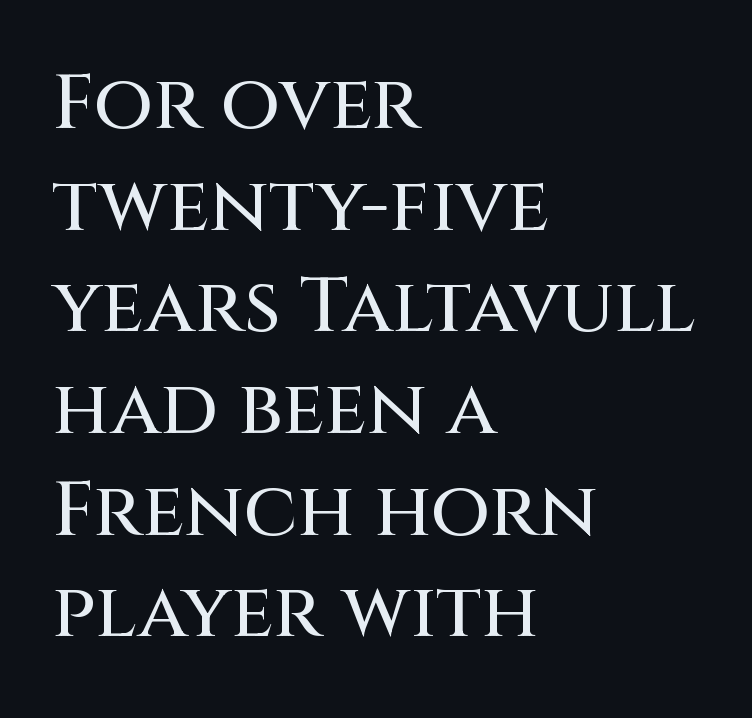
Q: Is the text italic (slanted)? A: No, it is upright.
Q: Is the typeface a serif or a sans-serif typeface? A: Sans-serif.
Q: Is the text underlined? A: No.
Q: How is the paragraph aligned? A: Left-aligned.
Q: Is the spacing between letters normal or unusually wide? A: Normal.
Q: Is the spacing between lines tight, normal or loose? A: Normal.
Q: Width (condensed, normal, or wide)? A: Normal.
Q: Stroke contrast? A: Medium.
Q: x-height? A: Large.
Q: Monospaced? A: No.
